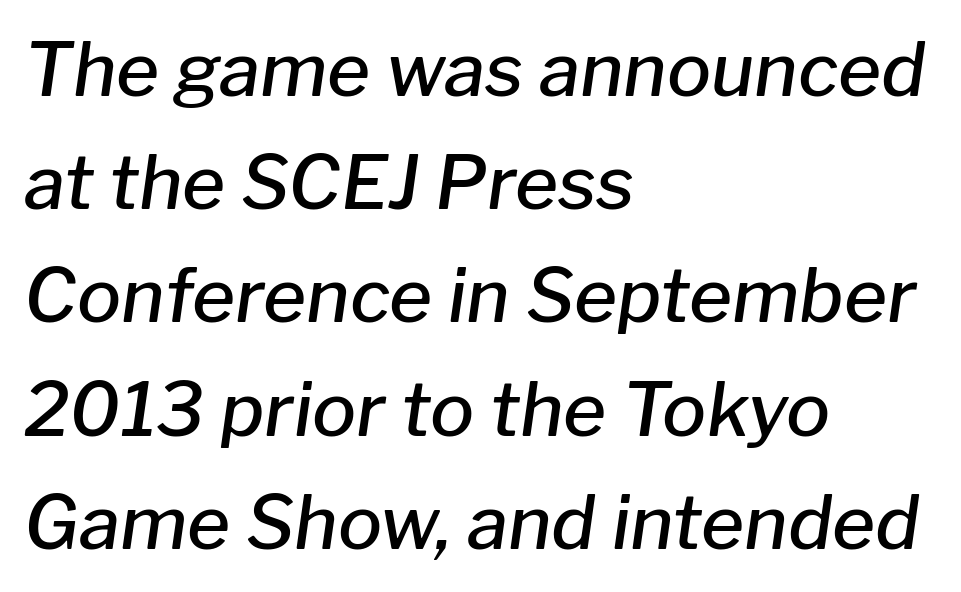
{"italic": "yes", "lean": "right", "slant_degrees": 8, "bold": "semi", "weight": "semibold", "width": "normal", "stroke_contrast": "low", "x_height": "medium", "monospaced": "no", "underline": "no", "align": "left", "line_spacing": "normal", "line_spacing_ratio": 1.53, "letter_spacing": "normal", "letter_spacing_em": 0.0, "glyph_px": 74}
